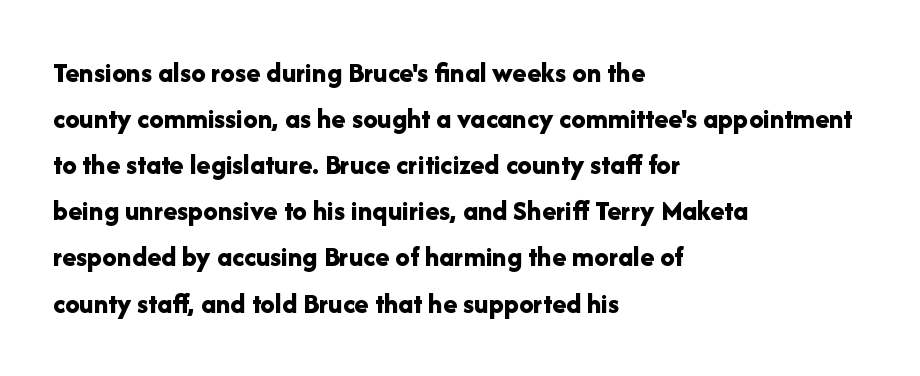
Q: Is the text bold? A: Yes.
Q: Is the text italic (slanted)? A: No, it is upright.
Q: Is the typeface a serif or a sans-serif typeface? A: Sans-serif.
Q: Is the text underlined? A: No.
Q: How is the paragraph aligned? A: Left-aligned.
Q: Is the spacing between letters normal or unusually wide? A: Normal.
Q: Is the spacing between lines tight, normal or loose? A: Normal.
Q: Width (condensed, normal, or wide)? A: Normal.
Q: Stroke contrast? A: Low.
Q: x-height? A: Medium.
Q: Monospaced? A: No.
